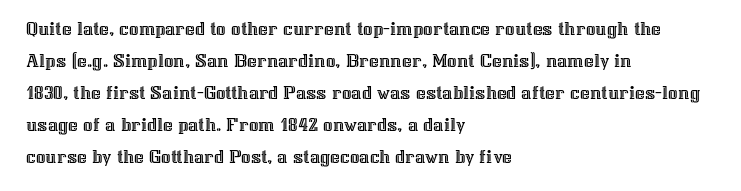
Q: Is the text italic (slanted)? A: No, it is upright.
Q: Is the text underlined? A: No.
Q: How is the paragraph aligned? A: Left-aligned.
Q: Is the spacing between letters normal or unusually wide? A: Normal.
Q: Is the spacing between lines tight, normal or loose? A: Normal.
